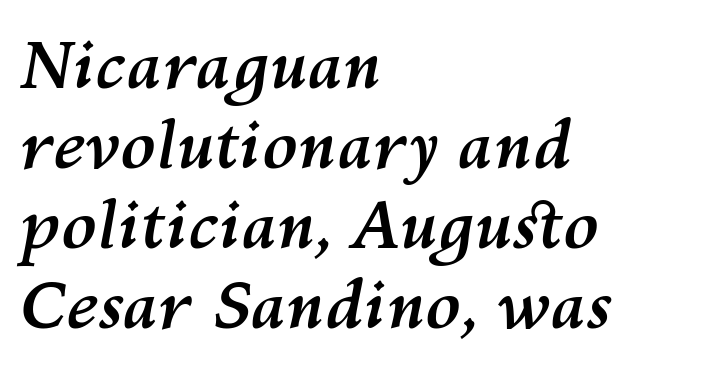
Q: Is the text bold? A: Yes.
Q: Is the text italic (slanted)? A: Yes, it leans right by about 10 degrees.
Q: Is the text underlined? A: No.
Q: How is the paragraph aligned? A: Left-aligned.
Q: Is the spacing between letters normal or unusually wide? A: Normal.
Q: Width (condensed, normal, or wide)? A: Normal.
Q: Stroke contrast? A: Medium.
Q: x-height? A: Medium.
Q: Monospaced? A: No.
